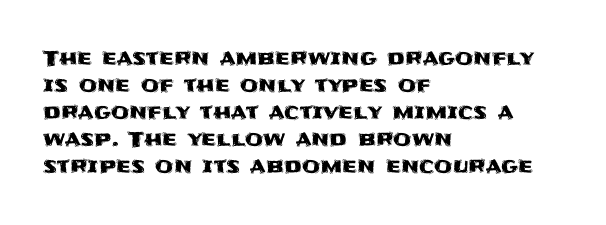
{"italic": "no", "underline": "no", "align": "left", "line_spacing": "normal", "line_spacing_ratio": 1.29, "letter_spacing": "normal", "letter_spacing_em": 0.0, "glyph_px": 21}
